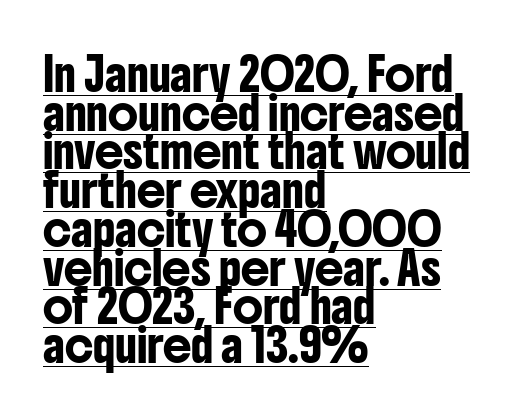
Q: Is the text italic (slanted)? A: No, it is upright.
Q: Is the typeface a serif or a sans-serif typeface? A: Sans-serif.
Q: Is the text underlined? A: Yes.
Q: How is the paragraph aligned? A: Left-aligned.
Q: Is the spacing between letters normal or unusually wide? A: Normal.
Q: Width (condensed, normal, or wide)? A: Condensed.
Q: Stroke contrast? A: Low.
Q: x-height? A: Medium.
Q: Monospaced? A: No.
